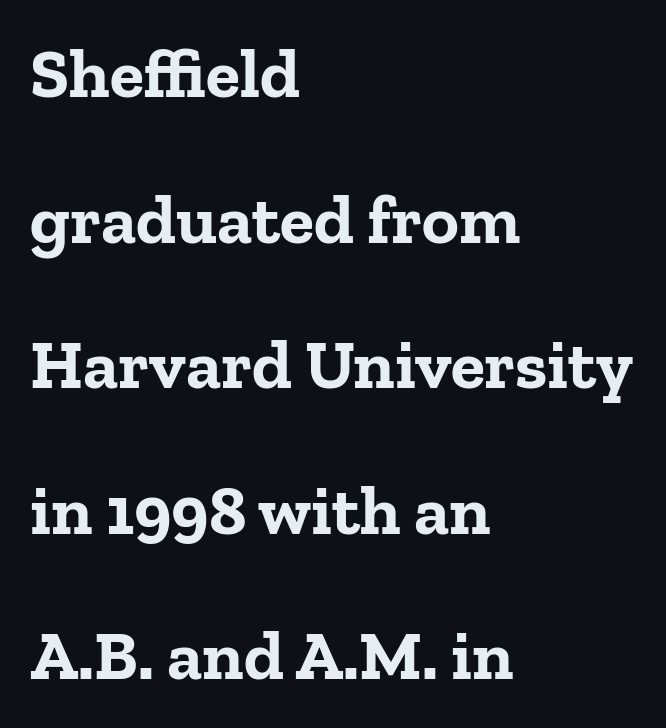
Words float on clear page, feet unadorned. The vertical gap from one line to the next is large. This sample uses a serif face. Nope, not italic — everything's standing straight. The font is running at its bold setting.
